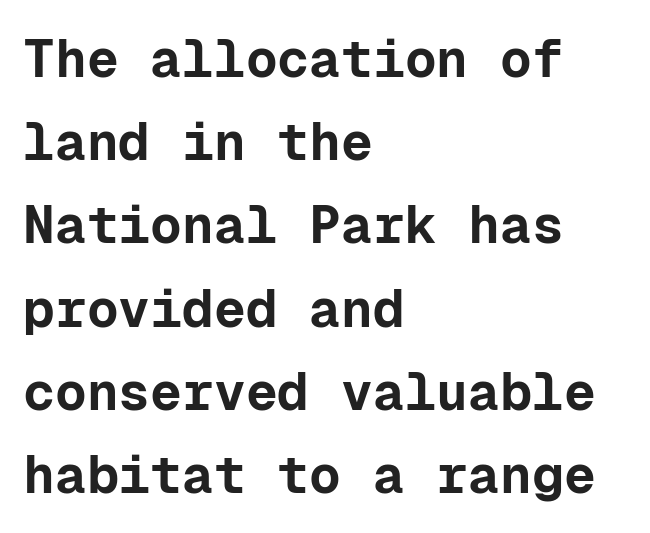
The image shows 53 px bold sans-serif type, upright, monospaced; set left-aligned, normal line spacing (1.57x), normal letter spacing, not underlined; low stroke contrast and a medium x-height.
